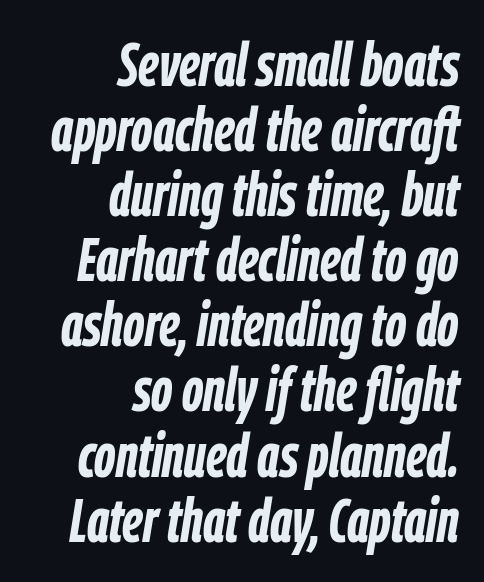
{"italic": "yes", "lean": "right", "slant_degrees": 9, "bold": "yes", "weight": "semibold", "width": "condensed", "stroke_contrast": "low", "x_height": "medium", "monospaced": "no", "underline": "no", "align": "right", "line_spacing": "tight", "line_spacing_ratio": 1.05, "letter_spacing": "normal", "letter_spacing_em": 0.0, "glyph_px": 62}
